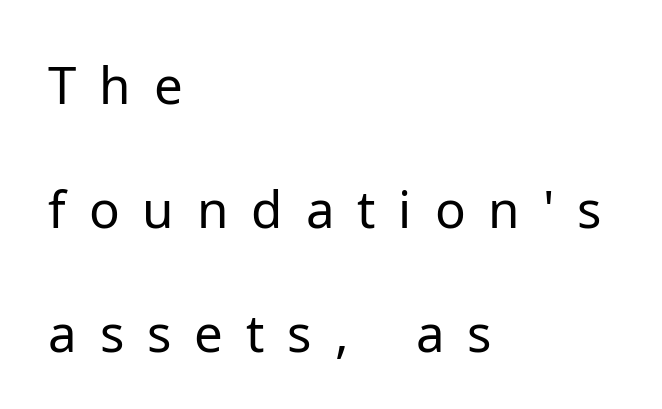
The letterforms sit at book weight or below. The zone under the glyphs is completely vacant. In CSS terms this would be text-align: left. Honestly, the letter spacing is so wide it's the main thing you notice. A typesetter would call this proportional, since set widths differ per character. Nope, not italic — everything's standing straight.
